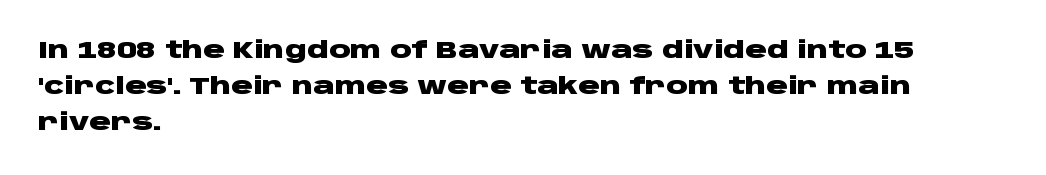
Q: Is the text bold? A: Yes.
Q: Is the text italic (slanted)? A: No, it is upright.
Q: Is the text underlined? A: No.
Q: How is the paragraph aligned? A: Left-aligned.
Q: Is the spacing between letters normal or unusually wide? A: Normal.
Q: Is the spacing between lines tight, normal or loose? A: Normal.
